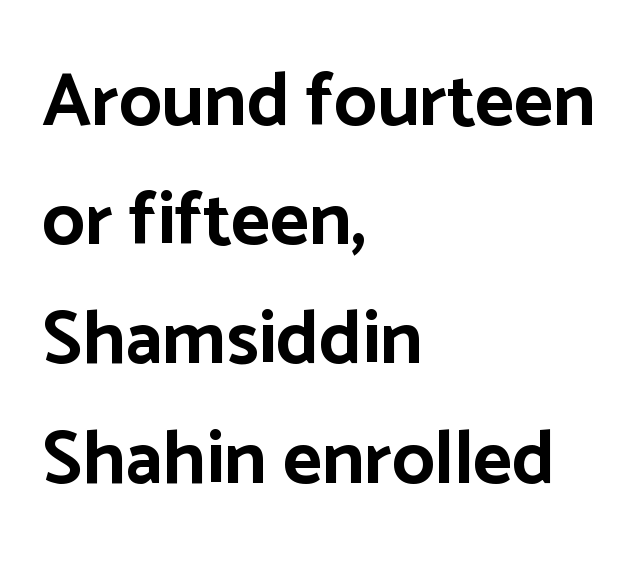
Regarding serifs, this sample does without them. Do the characters align in a grid? No, the font is proportional. The rendering uses a moderate line-height, typical for paragraphs. In terms of posture, this sample is upright.
